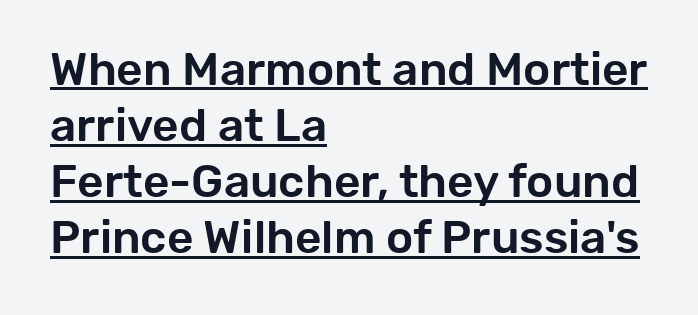
Q: Is the text italic (slanted)? A: No, it is upright.
Q: Is the typeface a serif or a sans-serif typeface? A: Sans-serif.
Q: Is the text underlined? A: Yes.
Q: How is the paragraph aligned? A: Left-aligned.
Q: Is the spacing between letters normal or unusually wide? A: Normal.
Q: Width (condensed, normal, or wide)? A: Normal.
Q: Stroke contrast? A: Low.
Q: x-height? A: Medium.
Q: Monospaced? A: No.
